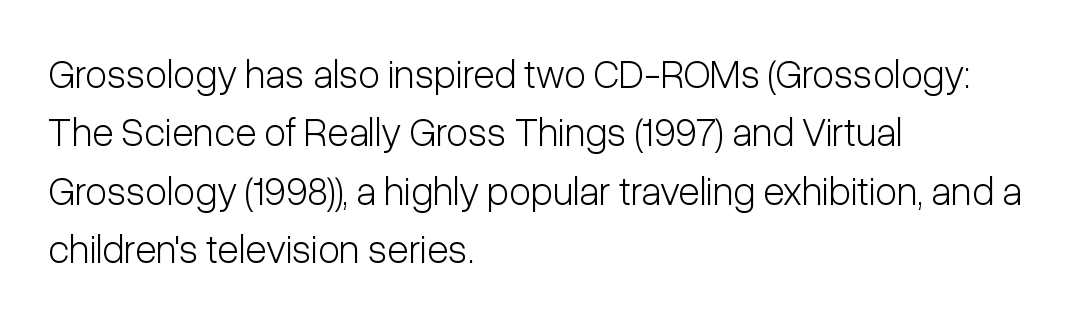
A classic flush-left, rag-right setting is used for this passage. Underline: absent. These lines are rendered in a variable-pitch font. Are there feet on the stems? There aren't — it's a sans.
